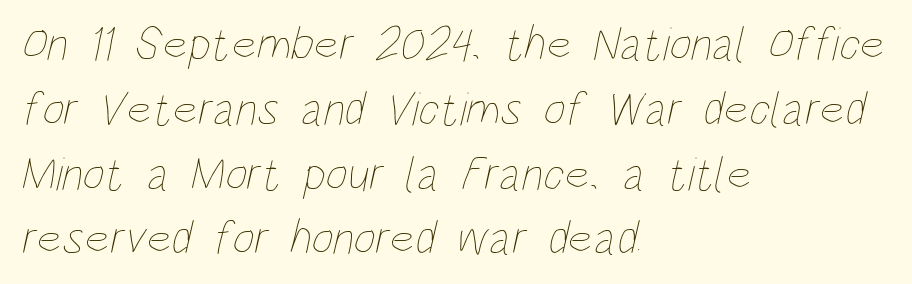
Q: Is the text bold? A: No.
Q: Is the text underlined? A: No.
Q: How is the paragraph aligned? A: Left-aligned.
Q: Is the spacing between letters normal or unusually wide? A: Normal.
Q: Is the spacing between lines tight, normal or loose? A: Normal.
Q: Width (condensed, normal, or wide)? A: Condensed.
Q: Stroke contrast? A: Low.
Q: x-height? A: Large.
Q: Monospaced? A: No.
